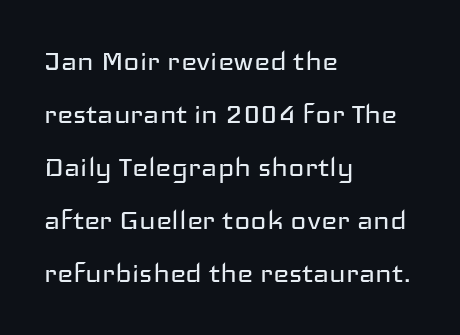
The letters advance in unequal steps, a hallmark of proportional type. Grotesque or geometric, the face here clearly has no serifs. The face looks like a standard text weight, possibly lighter. Alignment: flush left. Nobody drew a line under any word here.
